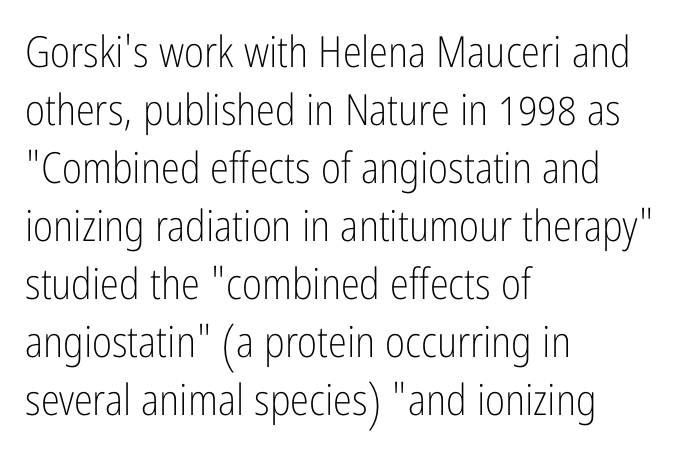
The image shows 43 px light, condensed sans-serif type, upright; set left-aligned, normal line spacing (1.35x), normal letter spacing, not underlined; low stroke contrast and a medium x-height.
